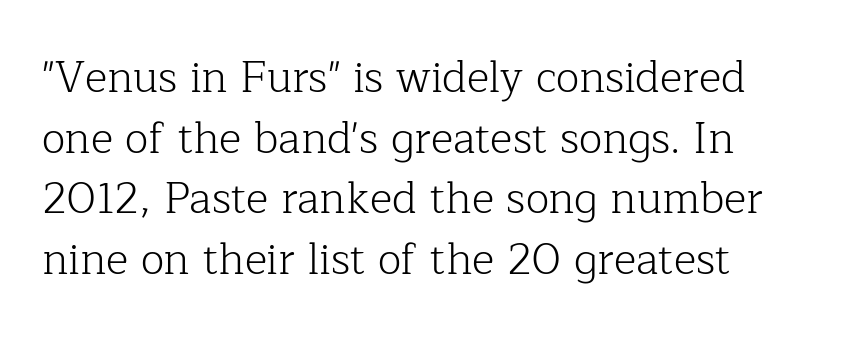
The image shows 43 px light serif type, upright; set left-aligned, normal line spacing (1.41x), normal letter spacing, not underlined; low stroke contrast and a medium x-height.
